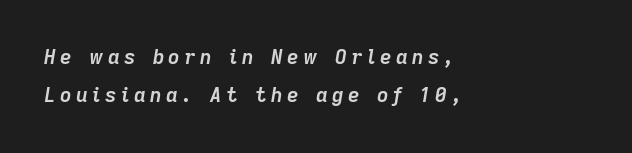
Tall strokes in this sample are angled rather than plumb. This sample uses expanded letter spacing, leaving extra air between glyphs. The setting favours the left margin, as ordinary paragraphs usually do. The sample has been set heavy, in full bold.
